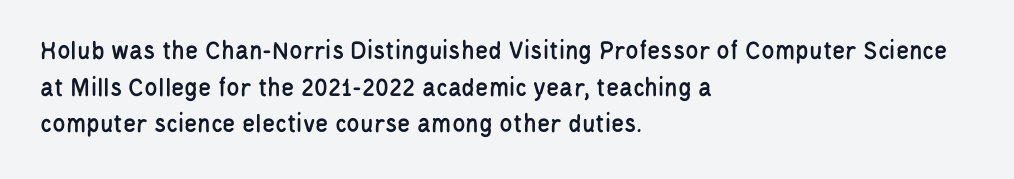
{"italic": "no", "underline": "no", "align": "left", "line_spacing": "normal", "line_spacing_ratio": 1.36, "letter_spacing": "normal", "letter_spacing_em": 0.0, "glyph_px": 27}
